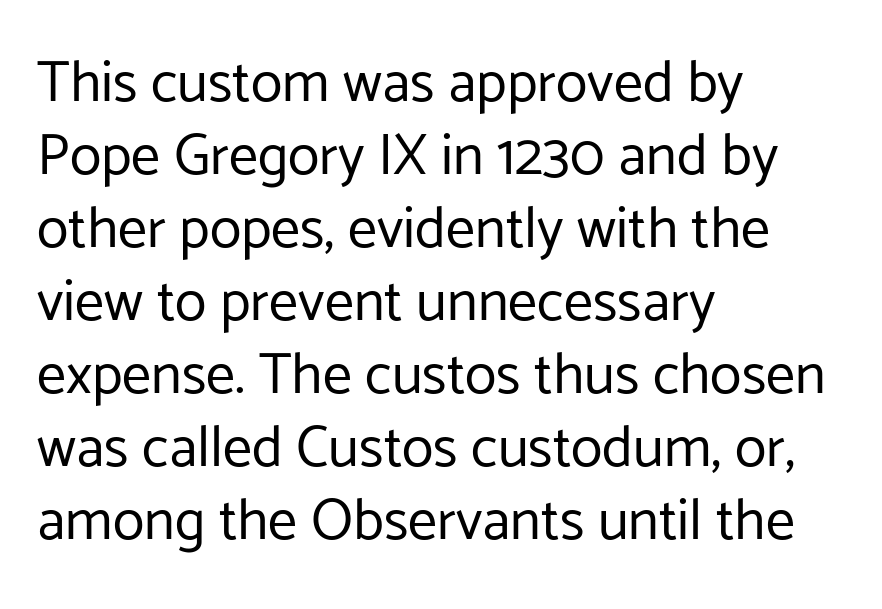
Weight: in the light-to-regular range. Check where the strokes stop: nothing finishes them off — pure sans. Only glyphs here, with clear space below each row. Evenly set lines give the paragraph a standard silhouette.
